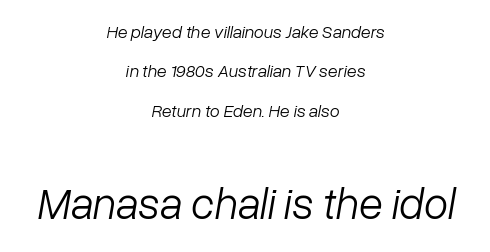
Here the designer chose a conventional face with non-uniform glyph widths. Teacher's note: observe the equal gaps on both sides — that is centered alignment. Weight: not bold — regular or lighter. Honestly, the letter spacing is just normal — you wouldn't notice it.
